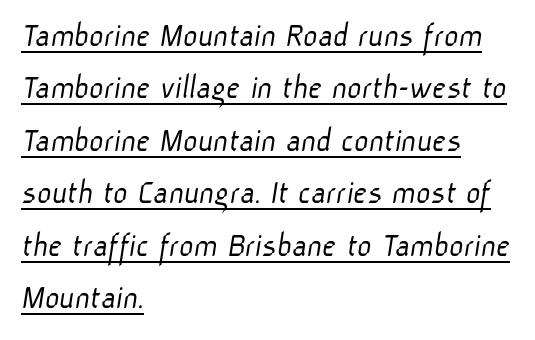
{"serif": "no", "bold": "no", "weight": "light", "width": "normal", "stroke_contrast": "low", "x_height": "medium", "monospaced": "no", "underline": "yes", "align": "left", "line_spacing": "normal", "line_spacing_ratio": 1.5, "letter_spacing": "normal", "letter_spacing_em": 0.0, "glyph_px": 35}
